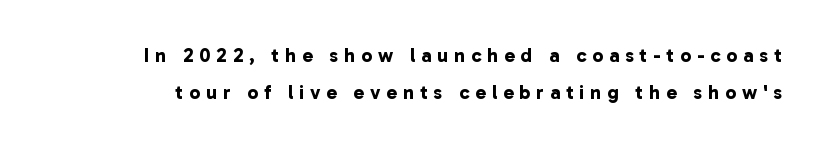
Q: Is the text bold? A: Yes.
Q: Is the text underlined? A: No.
Q: Is the spacing between letters normal or unusually wide? A: Unusually wide.
